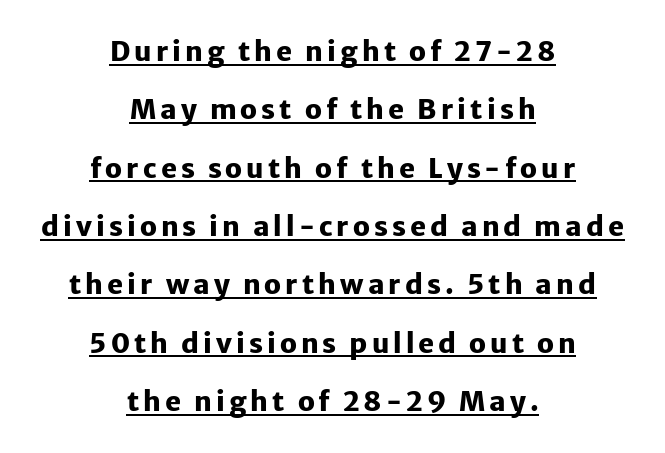
The image shows 27 px bold type, upright; set centered, loose line spacing (2.16x), underlined.
